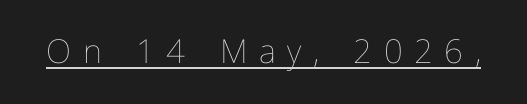
The sample's only ornament is a line tracing under the words. Letter spacing: wide. Stem width sits at or under what a default text font uses. The face used here is proportionally spaced, like ordinary book or web type. Designer's note — italics off, roman on.
